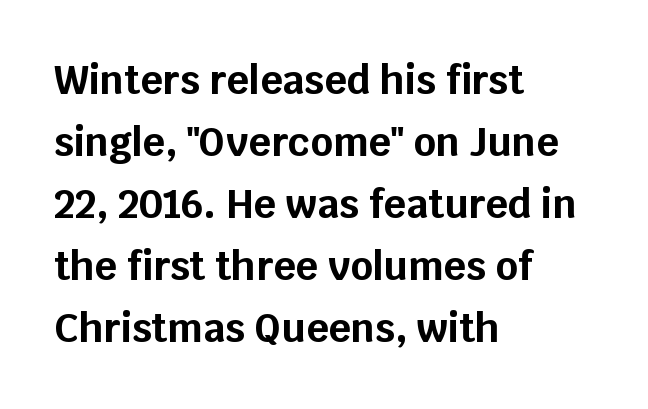
Note the varied advance widths — an 'i' is clearly narrower than an 'm'. These words are printed bold, with thick strokes throughout. The letters stand straight up with perfectly vertical stems. A classic flush-left, rag-right setting is used for this passage. Nothing unusual about the tracking: characters are spaced as the font intends.
